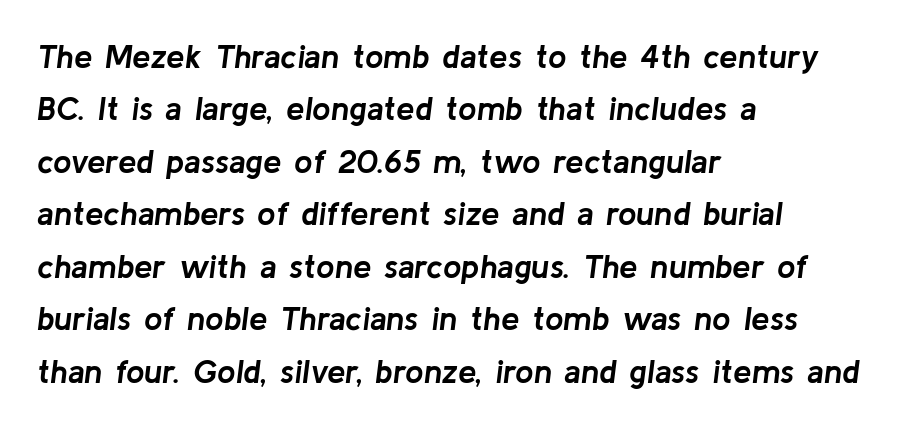
Q: Is the text bold? A: Yes.
Q: Is the text italic (slanted)? A: Yes, it leans right by about 8 degrees.
Q: Is the text underlined? A: No.
Q: How is the paragraph aligned? A: Left-aligned.
Q: Is the spacing between letters normal or unusually wide? A: Normal.
Q: Is the spacing between lines tight, normal or loose? A: Normal.
Q: Width (condensed, normal, or wide)? A: Normal.
Q: Stroke contrast? A: Low.
Q: x-height? A: Medium.
Q: Monospaced? A: No.
